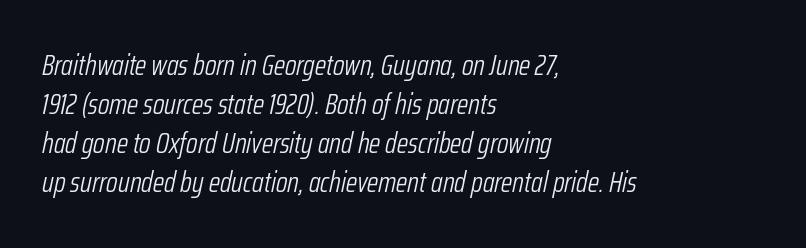
{"italic": "yes", "lean": "right", "slant_degrees": 12, "bold": "no", "weight": "light", "width": "condensed", "stroke_contrast": "low", "x_height": "medium", "monospaced": "no", "underline": "no", "align": "left", "line_spacing": "normal", "line_spacing_ratio": 1.35, "letter_spacing": "normal", "letter_spacing_em": 0.0, "glyph_px": 29}
